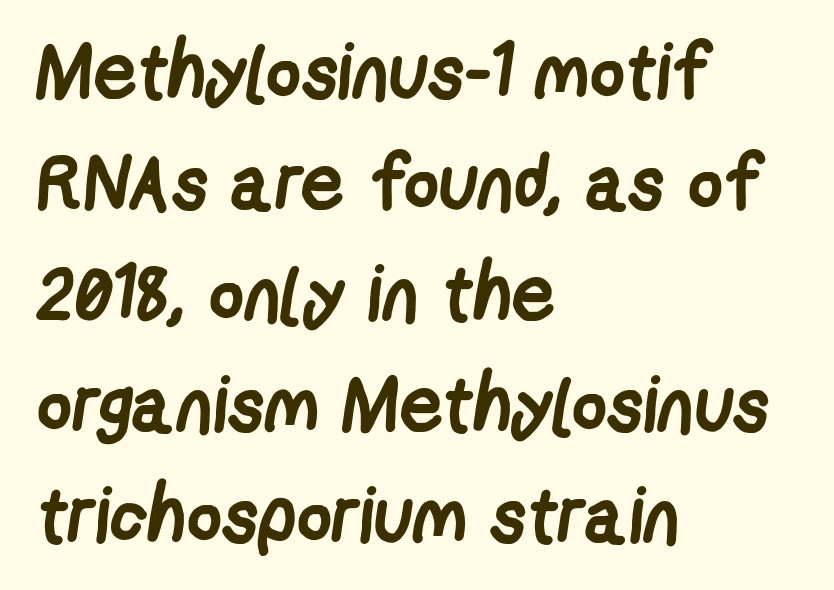
Default kerning and tracking; the words read as compact shapes. Does the leading feel generous? No, just average. Compared with a centered layout, this one pins lines to the left instead. Character widths vary here, with narrow letters taking less room than wide ones.
